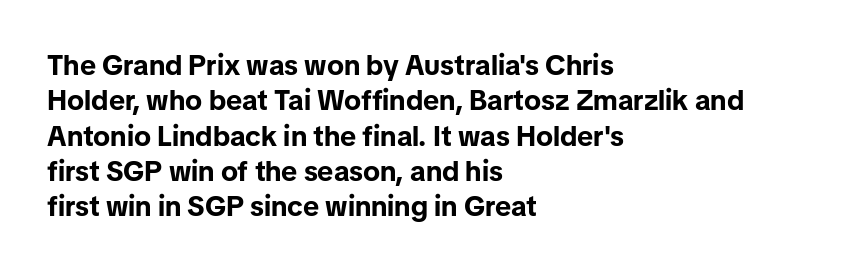
Q: Is the text bold? A: Yes.
Q: Is the text italic (slanted)? A: No, it is upright.
Q: Is the typeface a serif or a sans-serif typeface? A: Sans-serif.
Q: Is the text underlined? A: No.
Q: How is the paragraph aligned? A: Left-aligned.
Q: Is the spacing between letters normal or unusually wide? A: Normal.
Q: Is the spacing between lines tight, normal or loose? A: Normal.
Q: Width (condensed, normal, or wide)? A: Normal.
Q: Stroke contrast? A: Low.
Q: x-height? A: Medium.
Q: Monospaced? A: No.
